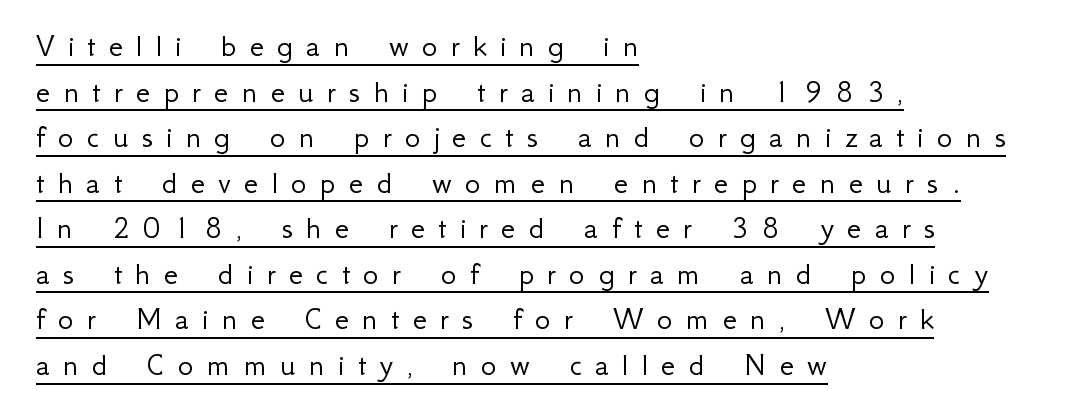
{"serif": "no", "italic": "no", "bold": "no", "weight": "light", "width": "normal", "stroke_contrast": "low", "x_height": "small", "monospaced": "no", "underline": "yes", "align": "left", "line_spacing": "normal", "line_spacing_ratio": 1.38, "letter_spacing": "wide", "letter_spacing_em": 0.4, "glyph_px": 33}
